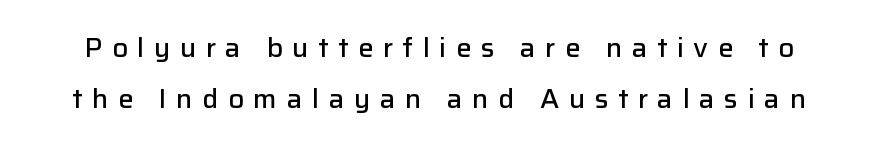
The image shows 26 px text type, upright; set loose line spacing (1.97x), unusually wide letter spacing (+0.36 em), not underlined.
